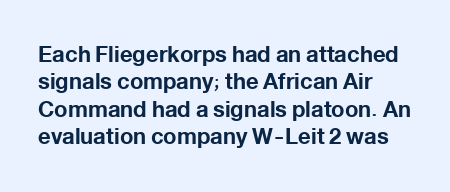
Q: Is the text bold? A: Yes.
Q: Is the text italic (slanted)? A: No, it is upright.
Q: Is the text underlined? A: No.
Q: How is the paragraph aligned? A: Left-aligned.
Q: Is the spacing between letters normal or unusually wide? A: Normal.
Q: Is the spacing between lines tight, normal or loose? A: Normal.
